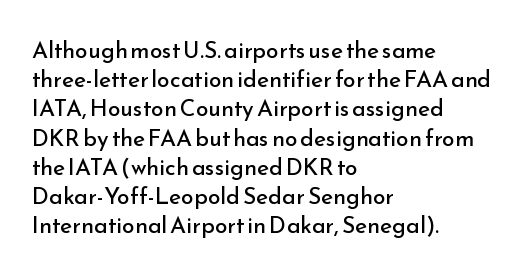
The image shows 23 px text type, upright; set left-aligned, normal line spacing (1.27x), normal letter spacing, not underlined.
